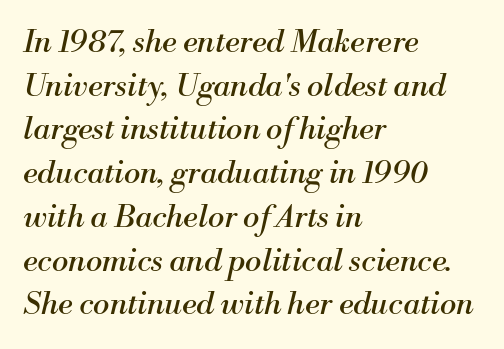
Q: Is the text bold? A: No.
Q: Is the text italic (slanted)? A: Yes, it leans right by about 13 degrees.
Q: Is the typeface a serif or a sans-serif typeface? A: Serif.
Q: Is the text underlined? A: No.
Q: How is the paragraph aligned? A: Left-aligned.
Q: Is the spacing between letters normal or unusually wide? A: Normal.
Q: Is the spacing between lines tight, normal or loose? A: Normal.
Q: Width (condensed, normal, or wide)? A: Normal.
Q: Stroke contrast? A: Medium.
Q: x-height? A: Small.
Q: Monospaced? A: No.
